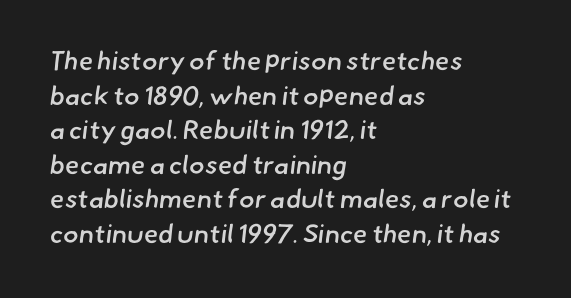
The image shows 26 px text type; set left-aligned, normal line spacing (1.33x), normal letter spacing, not underlined.
